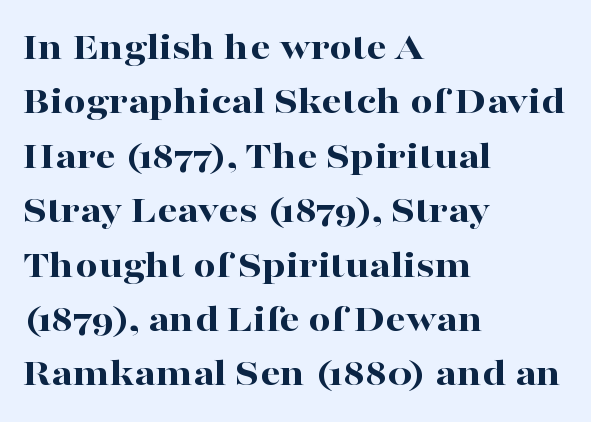
In terms of letterform style, serifs are clearly present. The rendering uses a bold face; every stroke is thick and dark. The rendering anchors every line to the left-hand side. The face used here is proportionally spaced, like ordinary book or web type. Does the lettering tilt? It doesn't — this is upright. Quick note: interline space is typical.
